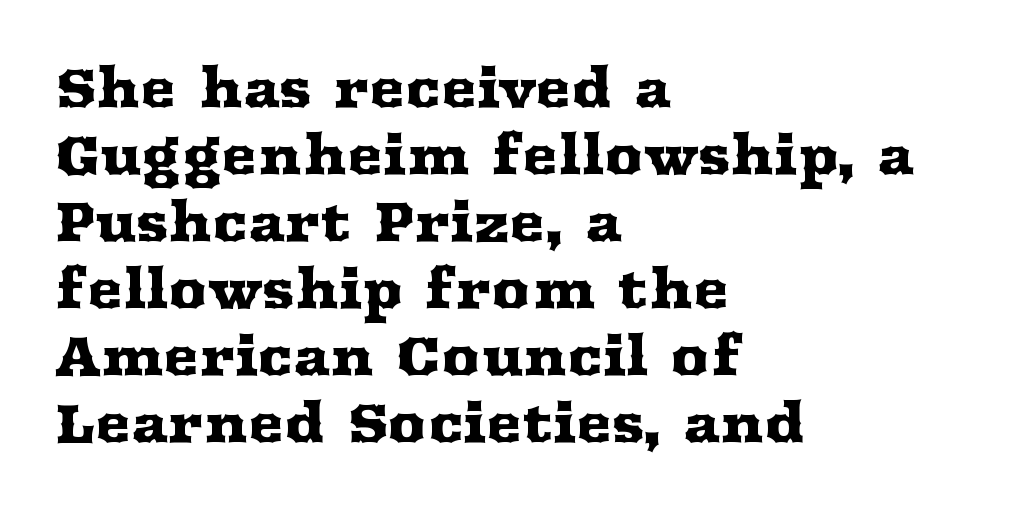
{"serif": "yes", "italic": "no", "width": "wide", "stroke_contrast": "medium", "x_height": "medium", "monospaced": "no", "underline": "no", "align": "left", "line_spacing_ratio": 1.24, "letter_spacing": "normal", "letter_spacing_em": 0.0, "glyph_px": 54}
